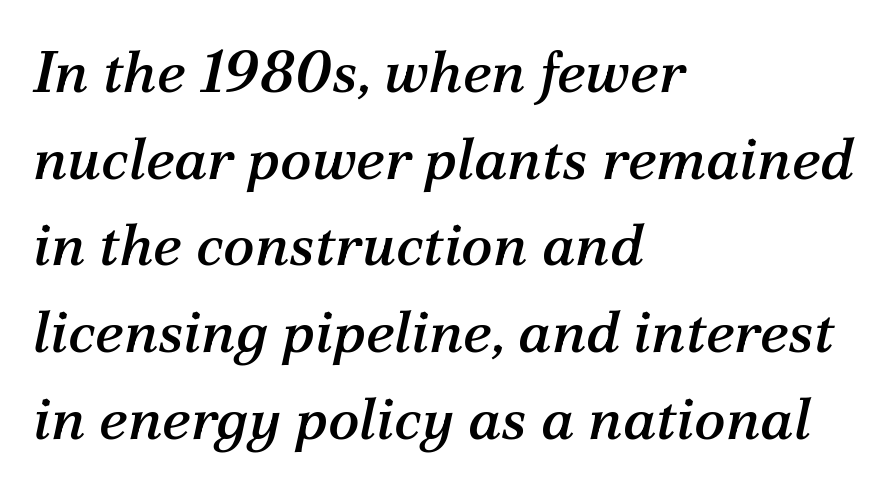
Q: Is the text italic (slanted)? A: Yes, it leans right by about 12 degrees.
Q: Is the typeface a serif or a sans-serif typeface? A: Serif.
Q: Is the text underlined? A: No.
Q: How is the paragraph aligned? A: Left-aligned.
Q: Is the spacing between letters normal or unusually wide? A: Normal.
Q: Is the spacing between lines tight, normal or loose? A: Normal.
Q: Width (condensed, normal, or wide)? A: Normal.
Q: Stroke contrast? A: Medium.
Q: x-height? A: Medium.
Q: Monospaced? A: No.
